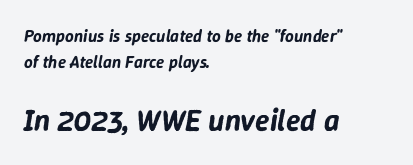
{"italic": "yes", "lean": "right", "slant_degrees": 9, "width": "normal", "stroke_contrast": "low", "x_height": "medium", "monospaced": "no", "underline": "no", "align": "left", "line_spacing": "normal", "line_spacing_ratio": 1.52, "letter_spacing": "normal", "letter_spacing_em": 0.0, "larger_block": "second", "size_ratio": 1.76, "glyph_px": 30}
